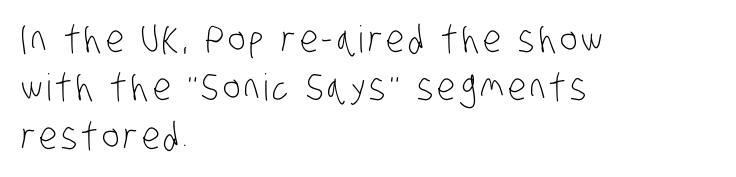
The image shows 37 px light, condensed sans-serif type; set left-aligned, normal line spacing (1.31x), not underlined; low stroke contrast and a large x-height.
